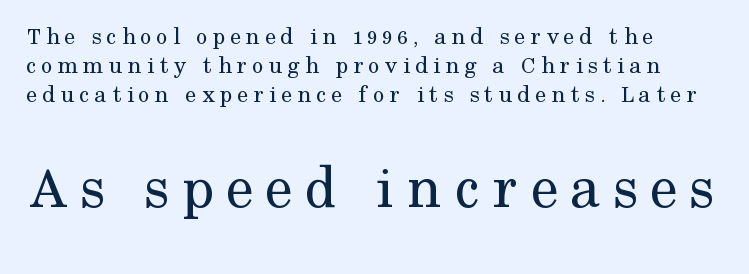
The image shows 62 px regular-weight serif type, upright; set left-aligned, line spacing 1.17x, unusually wide letter spacing (+0.2 em), not underlined; the second (bottom) block is 2.48x larger; medium stroke contrast and a medium x-height.
